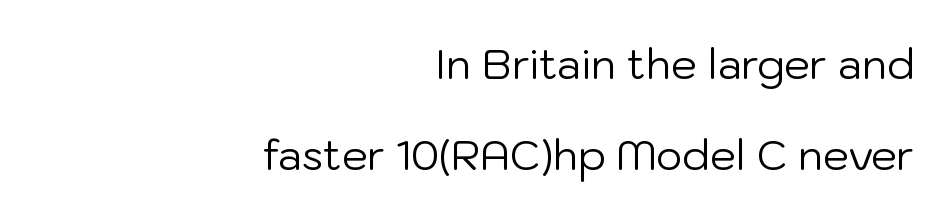
The block of text is sparse from top to bottom, with ample space between rows. Stroke terminals: plain, sans-serif. The letters stand straight up with perfectly vertical stems. Letters have the restrained weight of plain body copy at most. Which margin do the lines hug? The right one — the left edge is uneven. Clear beneath every line of the passage.
